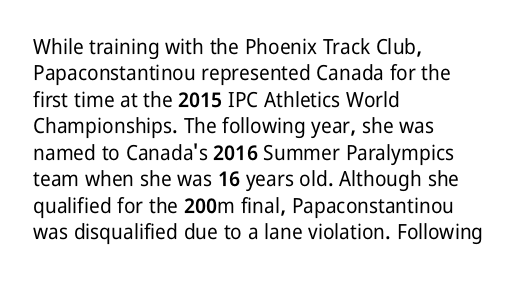
Is there much room between lines? A standard amount, neither cramped nor airy. The line texture is even and compact thanks to regular tracking. In terms of posture, this sample is upright. The paragraph has a hard left edge and a soft right edge. The strip under each line holds only bare page.
